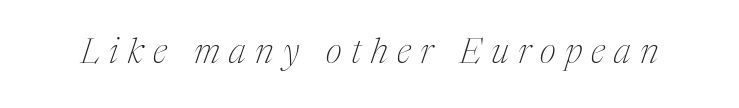
The image shows 35 px thin, condensed serif type, italic (leaning right); set unusually wide letter spacing (+0.27 em), not underlined; medium stroke contrast and a medium x-height.
